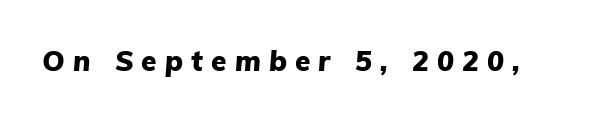
Q: Is the text bold? A: Yes.
Q: Is the text italic (slanted)? A: Yes, it leans right by about 5 degrees.
Q: Is the text underlined? A: No.
Q: Is the spacing between letters normal or unusually wide? A: Unusually wide.
Q: Width (condensed, normal, or wide)? A: Normal.
Q: Stroke contrast? A: Low.
Q: x-height? A: Medium.
Q: Monospaced? A: No.
